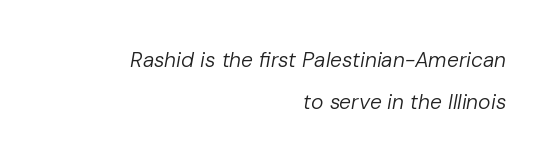
The image shows 21 px text type, italic (leaning right); set right-aligned, loose line spacing (1.98x), normal letter spacing, not underlined.
